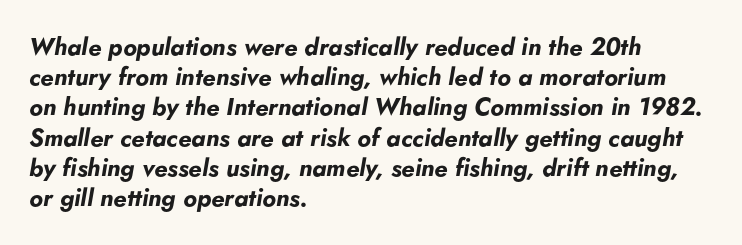
Q: Is the text bold? A: Yes.
Q: Is the text italic (slanted)? A: Yes, it leans right by about 5 degrees.
Q: Is the text underlined? A: No.
Q: How is the paragraph aligned? A: Left-aligned.
Q: Is the spacing between letters normal or unusually wide? A: Normal.
Q: Is the spacing between lines tight, normal or loose? A: Normal.
